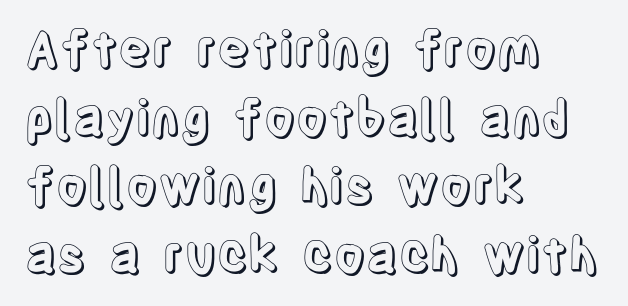
{"italic": "no", "width": "condensed", "x_height": "large", "monospaced": "no", "underline": "no", "align": "left", "line_spacing": "normal", "line_spacing_ratio": 1.4, "letter_spacing": "normal", "letter_spacing_em": 0.0, "glyph_px": 49}
